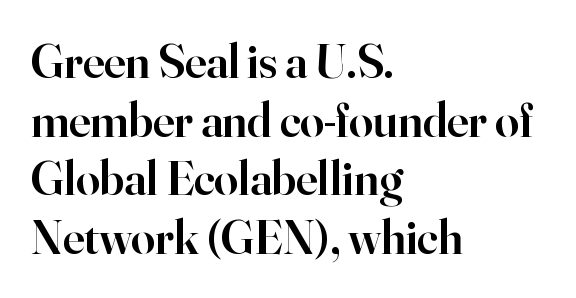
Italic: no, the glyphs are upright roman. In terms of letterform style, serifs are clearly present. The rendering uses natural spacing where letterforms have individual widths. Does the weight exceed regular? Yes, but only to semibold. The horizontal fit of the characters is conventional and even. Clear beneath every line of the passage.
